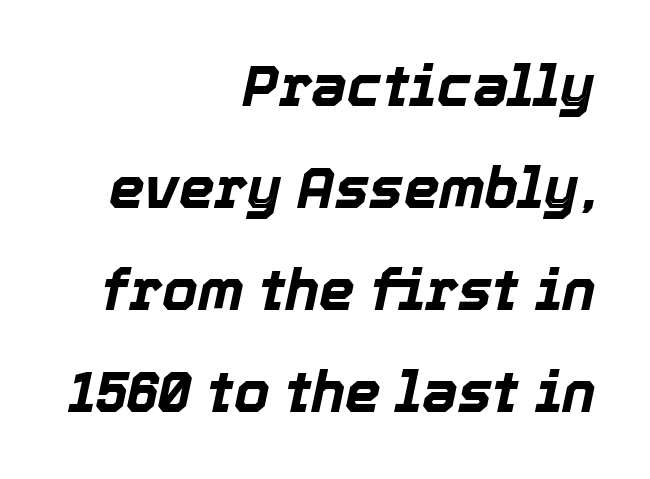
{"italic": "yes", "lean": "right", "slant_degrees": 12, "bold": "yes", "weight": "bold", "width": "normal", "x_height": "medium", "monospaced": "no", "underline": "no", "align": "right", "line_spacing_ratio": 1.79, "letter_spacing": "normal", "letter_spacing_em": 0.0, "glyph_px": 57}
